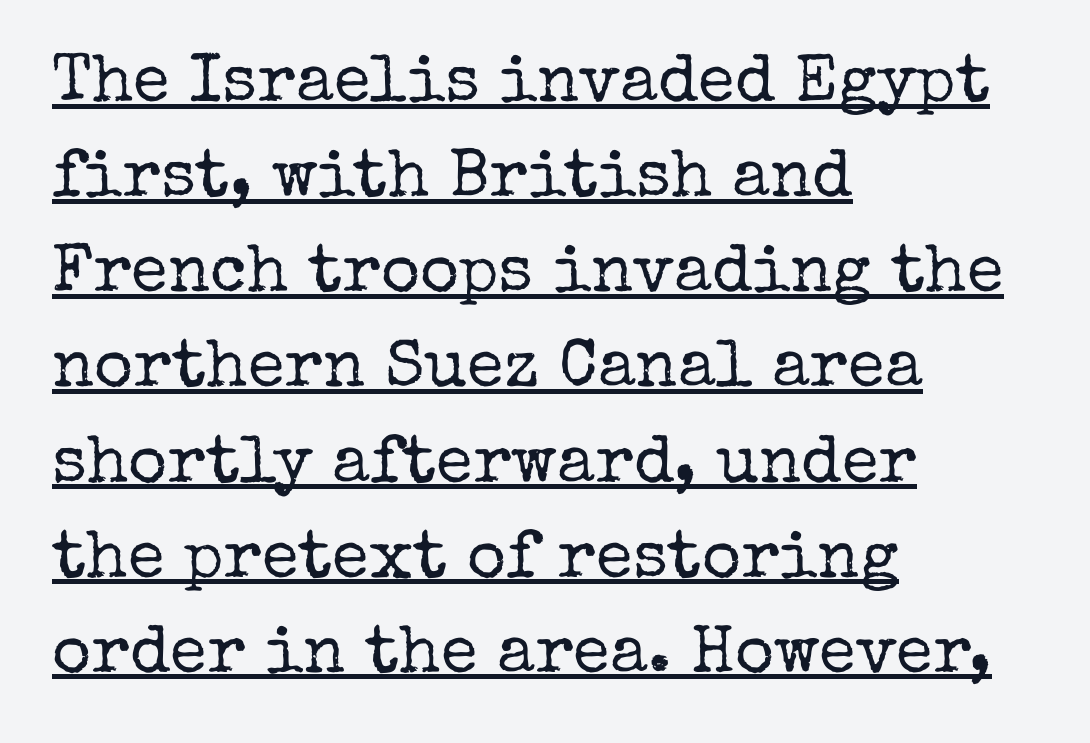
{"serif": "yes", "italic": "no", "bold": "no", "weight": "regular", "width": "normal", "stroke_contrast": "low", "x_height": "medium", "monospaced": "no", "underline": "yes", "align": "left", "line_spacing": "normal", "line_spacing_ratio": 1.42, "letter_spacing": "normal", "letter_spacing_em": 0.0, "glyph_px": 67}
